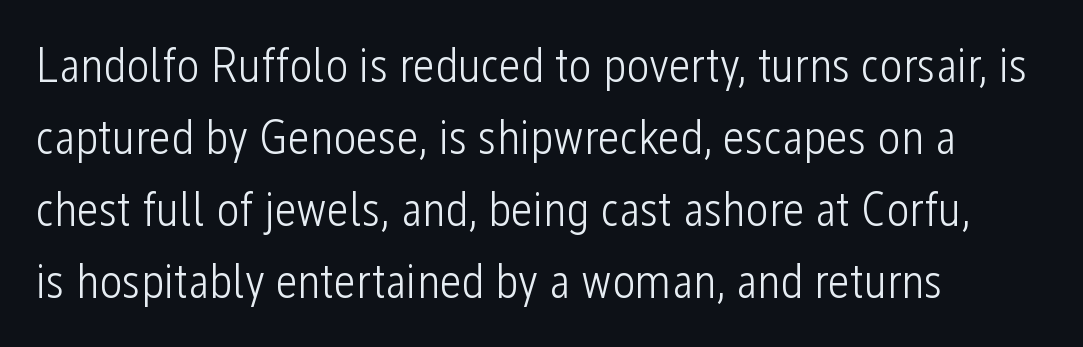
Q: Is the text bold? A: No.
Q: Is the text italic (slanted)? A: No, it is upright.
Q: Is the typeface a serif or a sans-serif typeface? A: Sans-serif.
Q: Is the text underlined? A: No.
Q: How is the paragraph aligned? A: Left-aligned.
Q: Is the spacing between letters normal or unusually wide? A: Normal.
Q: Is the spacing between lines tight, normal or loose? A: Normal.
Q: Width (condensed, normal, or wide)? A: Condensed.
Q: Stroke contrast? A: Low.
Q: x-height? A: Medium.
Q: Monospaced? A: No.
